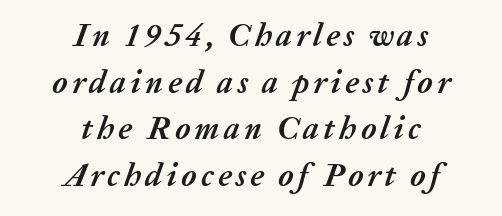
Q: Is the text bold? A: Yes.
Q: Is the text italic (slanted)? A: Yes, it leans right by about 20 degrees.
Q: Is the text underlined? A: No.
Q: How is the paragraph aligned? A: Centered.
Q: Is the spacing between lines tight, normal or loose? A: Normal.
Q: Width (condensed, normal, or wide)? A: Normal.
Q: Stroke contrast? A: Medium.
Q: x-height? A: Medium.
Q: Monospaced? A: No.
